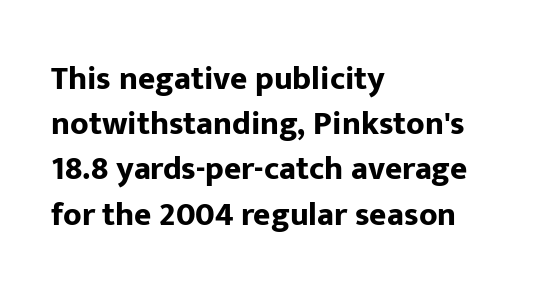
Q: Is the text bold? A: Yes.
Q: Is the text italic (slanted)? A: No, it is upright.
Q: Is the typeface a serif or a sans-serif typeface? A: Sans-serif.
Q: Is the text underlined? A: No.
Q: How is the paragraph aligned? A: Left-aligned.
Q: Is the spacing between letters normal or unusually wide? A: Normal.
Q: Is the spacing between lines tight, normal or loose? A: Normal.
Q: Width (condensed, normal, or wide)? A: Normal.
Q: Stroke contrast? A: Low.
Q: x-height? A: Medium.
Q: Monospaced? A: No.
